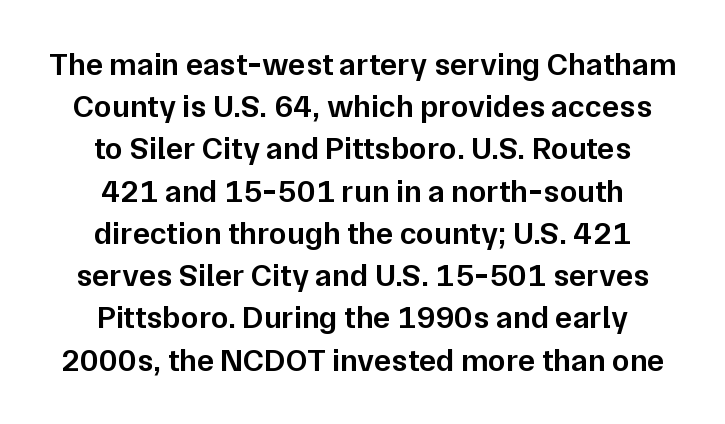
{"serif": "no", "italic": "no", "bold": "semi", "weight": "semibold", "width": "normal", "stroke_contrast": "low", "x_height": "medium", "monospaced": "no", "underline": "no", "align": "center", "line_spacing": "normal", "line_spacing_ratio": 1.32, "letter_spacing": "normal", "letter_spacing_em": 0.0, "glyph_px": 32}
